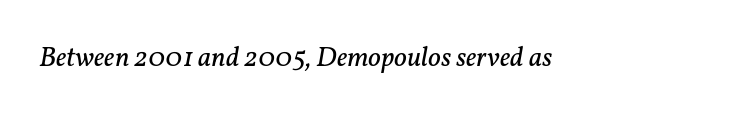
The image shows 28 px regular-weight serif type, italic (leaning right); set normal letter spacing, not underlined; low stroke contrast and a medium x-height.
